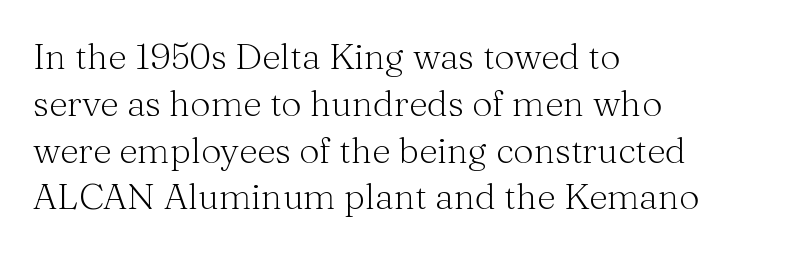
The image shows 36 px light serif type, upright; set left-aligned, normal line spacing (1.3x), normal letter spacing, not underlined; medium stroke contrast and a medium x-height.
